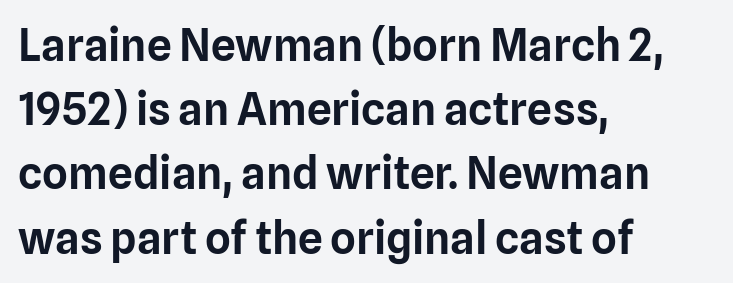
Q: Is the text italic (slanted)? A: No, it is upright.
Q: Is the typeface a serif or a sans-serif typeface? A: Sans-serif.
Q: Is the text underlined? A: No.
Q: How is the paragraph aligned? A: Left-aligned.
Q: Is the spacing between letters normal or unusually wide? A: Normal.
Q: Is the spacing between lines tight, normal or loose? A: Normal.
Q: Width (condensed, normal, or wide)? A: Normal.
Q: Stroke contrast? A: Low.
Q: x-height? A: Medium.
Q: Monospaced? A: No.
